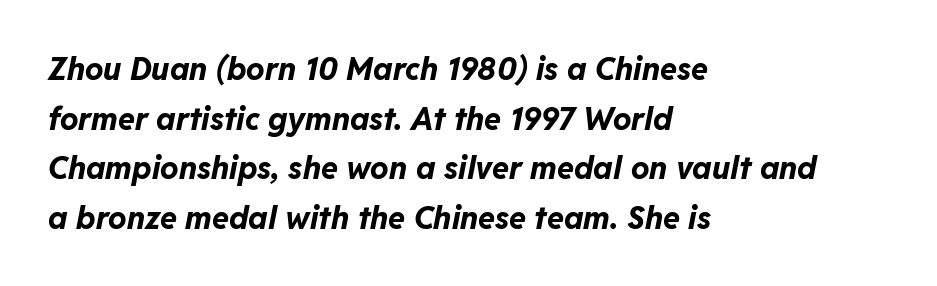
The image shows 31 px bold type, italic (leaning right); set left-aligned, normal line spacing (1.6x), normal letter spacing, not underlined; low stroke contrast and a medium x-height.
